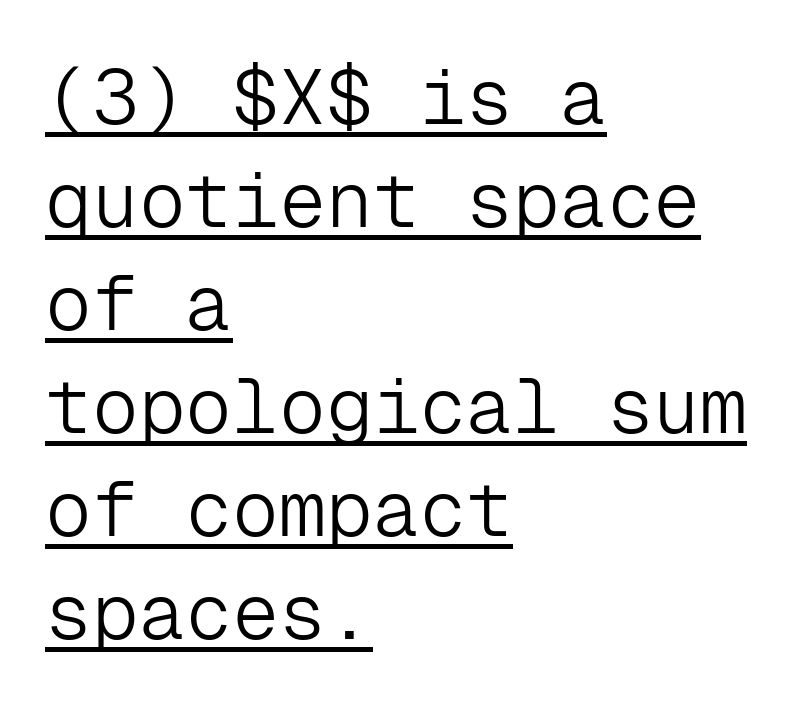
{"serif": "no", "italic": "no", "bold": "no", "weight": "light", "width": "normal", "stroke_contrast": "low", "x_height": "medium", "monospaced": "yes", "underline": "yes", "align": "left", "line_spacing": "normal", "line_spacing_ratio": 1.32, "letter_spacing": "normal", "letter_spacing_em": 0.0, "glyph_px": 78}
